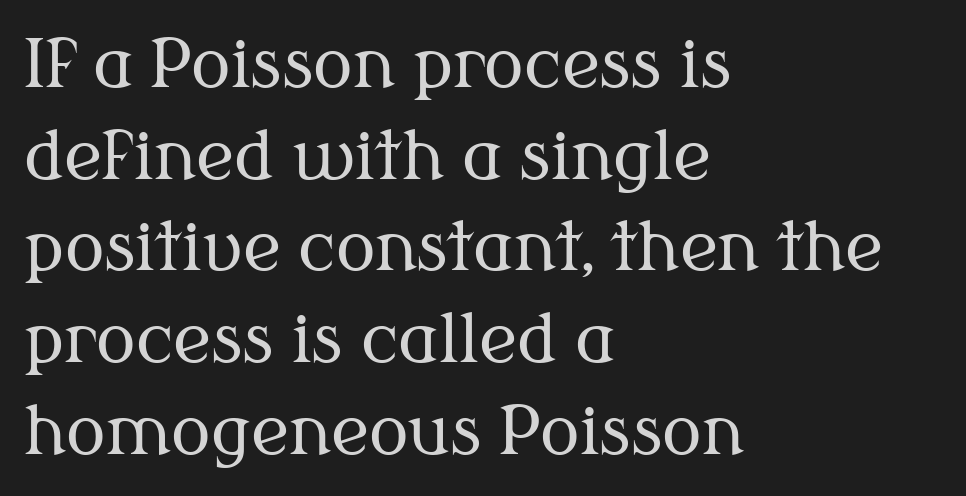
The image shows 66 px regular-weight serif type, upright; set left-aligned, normal line spacing (1.39x), normal letter spacing, not underlined; medium stroke contrast and a medium x-height.
